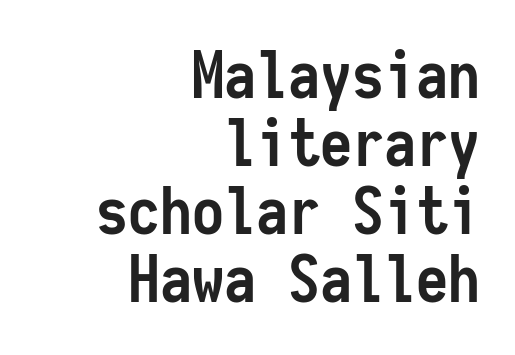
{"serif": "no", "italic": "no", "bold": "yes", "weight": "semibold", "width": "condensed", "stroke_contrast": "low", "x_height": "medium", "monospaced": "yes", "underline": "no", "align": "right", "line_spacing": "tight", "line_spacing_ratio": 1.06, "letter_spacing": "normal", "letter_spacing_em": 0.0, "glyph_px": 64}
